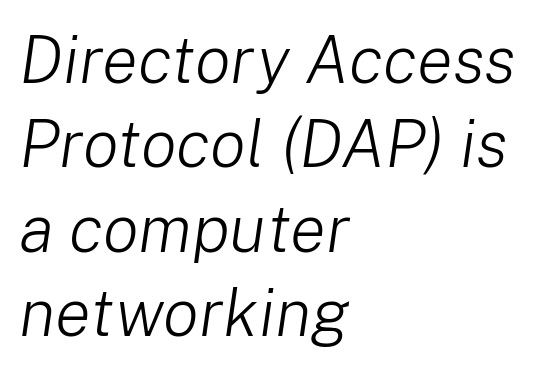
Underlining? Definitely not there. Vertical stems look standard width or narrower in stroke. In CSS terms this would be text-align: left. The text carries the slant typical of an italic or oblique font. The rows are spaced the way most documents space them.
